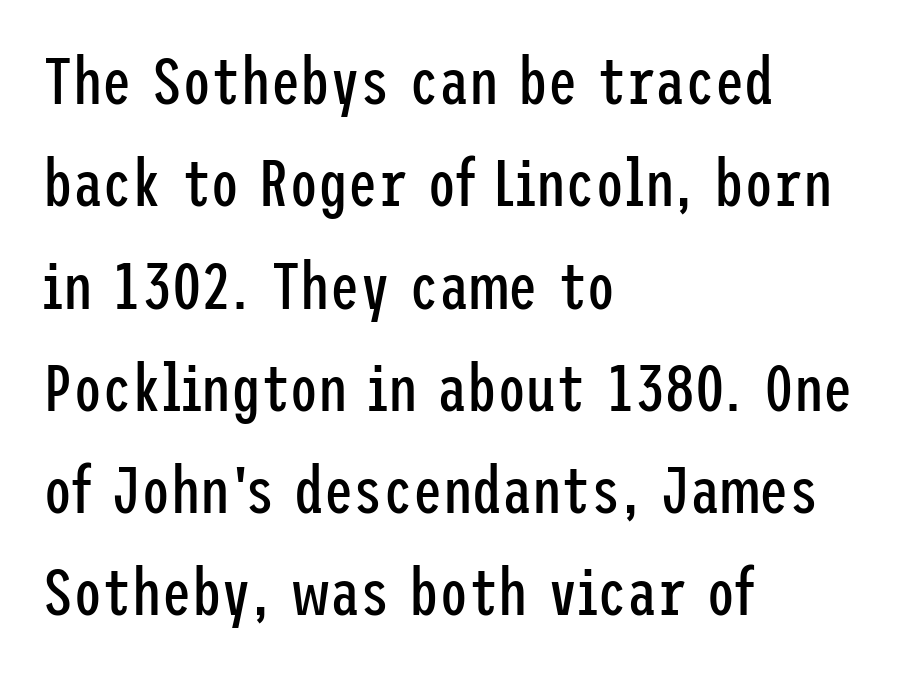
Q: Is the text bold? A: No.
Q: Is the text italic (slanted)? A: No, it is upright.
Q: Is the typeface a serif or a sans-serif typeface? A: Sans-serif.
Q: Is the text underlined? A: No.
Q: How is the paragraph aligned? A: Left-aligned.
Q: Is the spacing between letters normal or unusually wide? A: Normal.
Q: Is the spacing between lines tight, normal or loose? A: Normal.
Q: Width (condensed, normal, or wide)? A: Condensed.
Q: Stroke contrast? A: Low.
Q: x-height? A: Medium.
